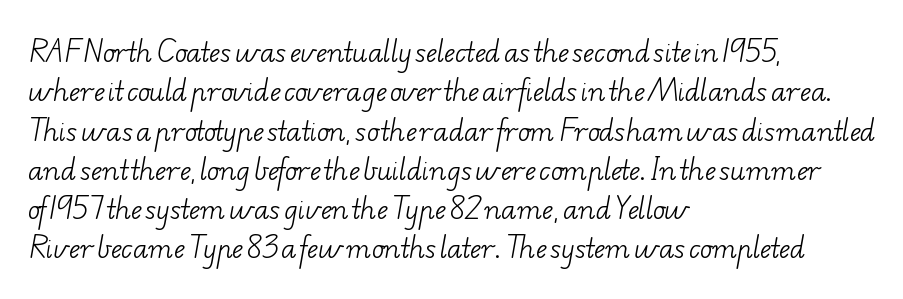
{"bold": "no", "underline": "no", "align": "left", "line_spacing": "normal", "line_spacing_ratio": 1.51, "letter_spacing": "normal", "letter_spacing_em": 0.0, "glyph_px": 26}
